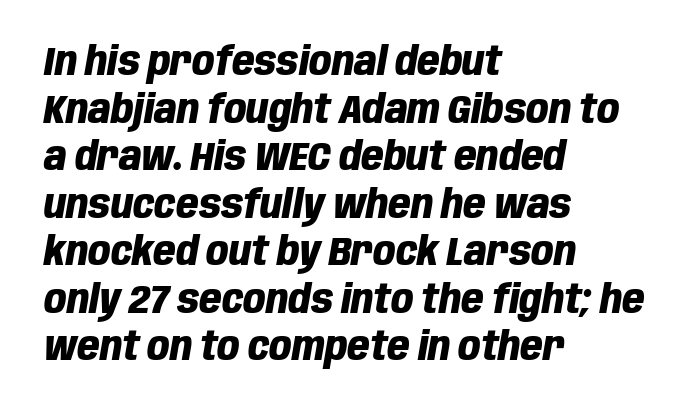
The image shows 39 px heavy, condensed type, italic (leaning right); set left-aligned, line spacing 1.22x, normal letter spacing, not underlined; low stroke contrast and a large x-height.
